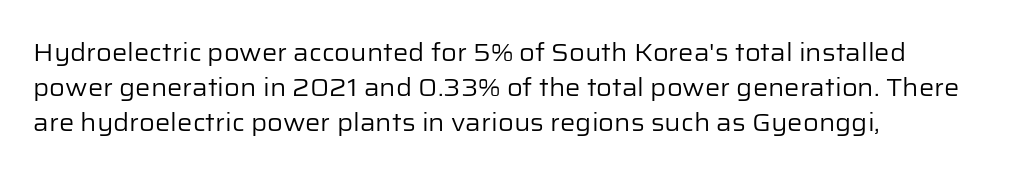
{"italic": "no", "bold": "no", "underline": "no", "align": "left", "line_spacing": "normal", "line_spacing_ratio": 1.45, "letter_spacing": "normal", "letter_spacing_em": 0.0, "glyph_px": 24}
